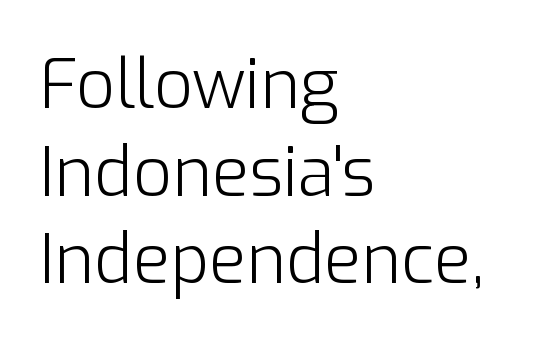
The image shows 68 px light sans-serif type, upright; set left-aligned, normal line spacing (1.29x), normal letter spacing, not underlined; low stroke contrast and a medium x-height.
